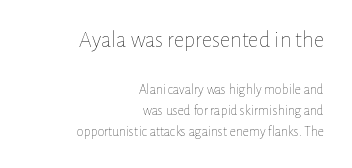
Character size in the leading block exceeds that of the trailing block. One-word summary of the alignment: right. Quick note: interline space is typical. Weight: regular or lighter. The letterforms sit shoulder to shoulder at normal distance.
